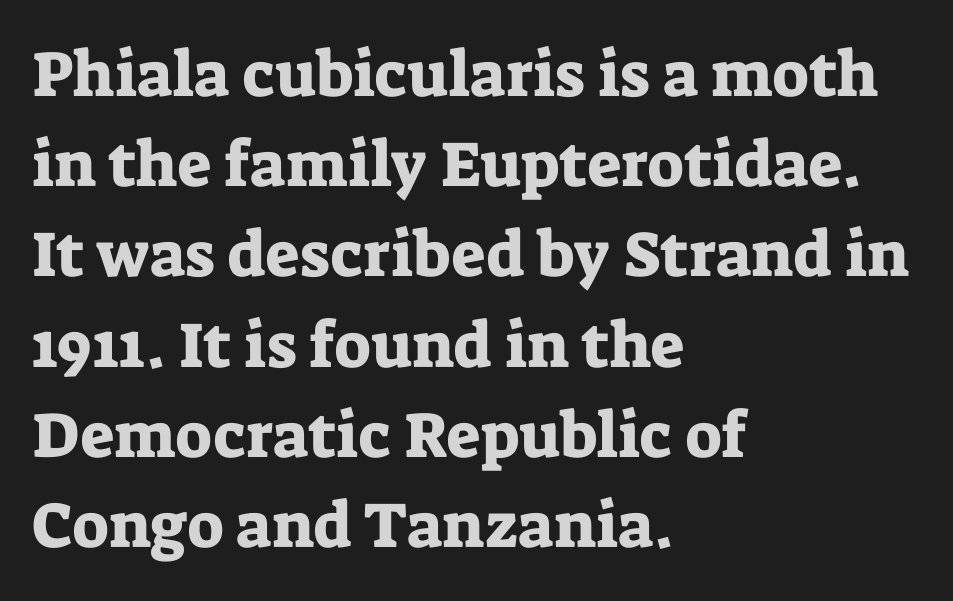
Look at the tracking — it's just the regular setting, nothing added. This block has exactly the height ordinary leading produces. You could not count columns in this text — the font is proportionally spaced. Nobody drew a line under any word here. Reading down the block, your eye returns to a fixed left position each line. When letters stand straight like this, we call the style roman or upright.
